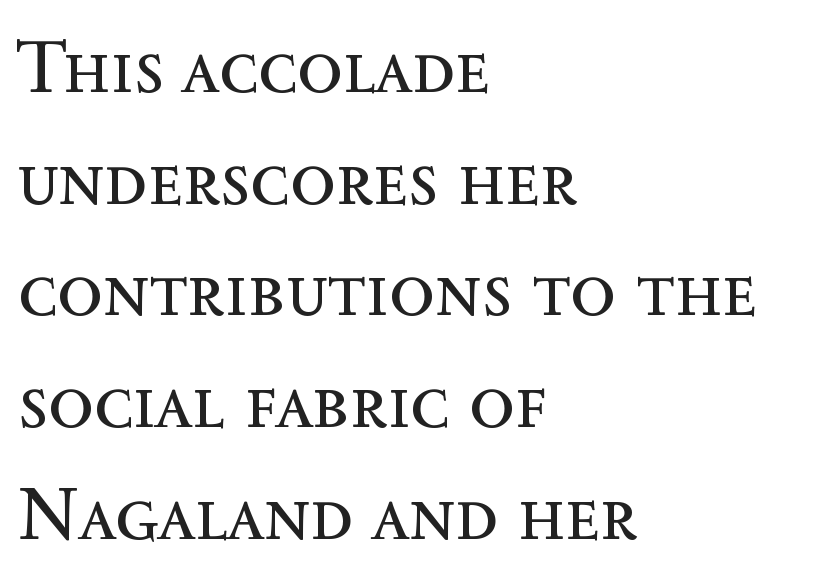
The space directly below the letters is spotless. Character widths vary here, with narrow letters taking less room than wide ones. What's the leading like? Ordinary, nothing unusual. Every character sits straight up, as roman type does. The rag falls on the right side of this text block.
